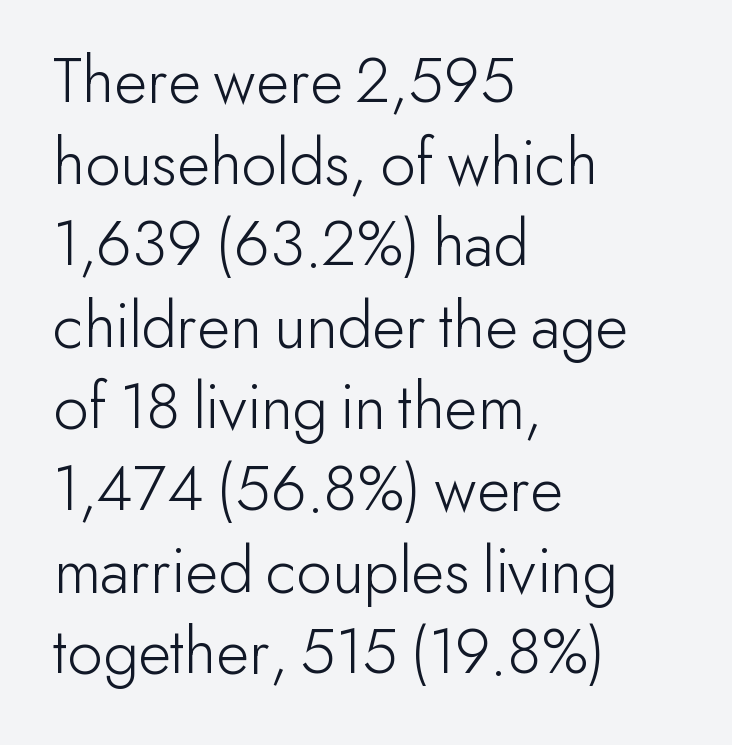
The image shows 68 px light sans-serif type, upright; set left-aligned, line spacing 1.2x, normal letter spacing, not underlined; low stroke contrast and a small x-height.
